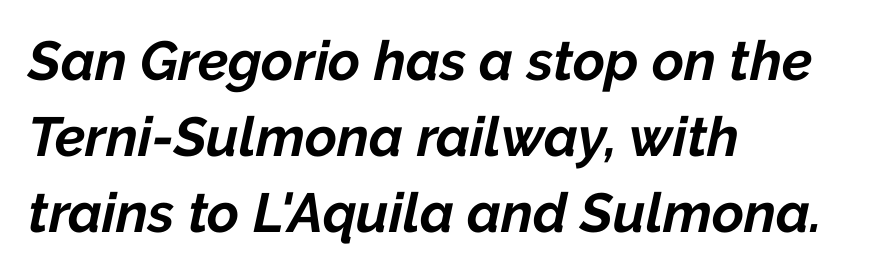
The image shows 55 px bold type, italic (leaning right); set left-aligned, normal line spacing (1.38x), normal letter spacing, not underlined; low stroke contrast and a medium x-height.
